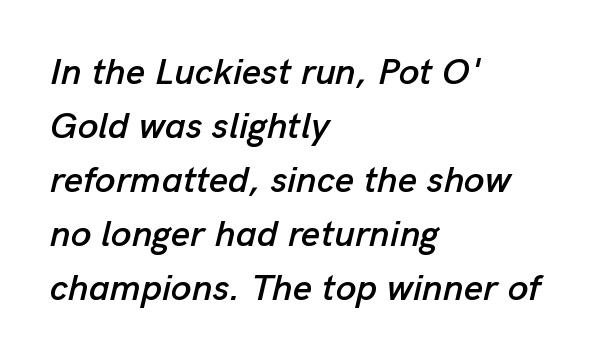
{"italic": "yes", "lean": "right", "slant_degrees": 13, "width": "normal", "stroke_contrast": "low", "x_height": "medium", "monospaced": "no", "underline": "no", "align": "left", "line_spacing": "normal", "line_spacing_ratio": 1.46, "letter_spacing": "normal", "letter_spacing_em": 0.0, "glyph_px": 37}
